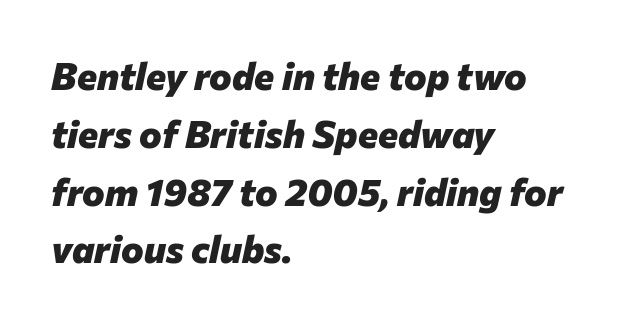
The image shows 38 px heavy type, italic (leaning right); set left-aligned, normal line spacing (1.52x), normal letter spacing, not underlined; low stroke contrast and a medium x-height.
